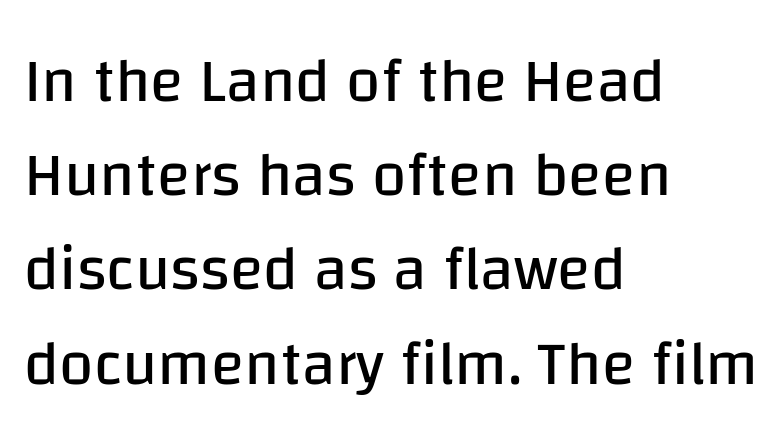
The typeface chosen for these lines omits serifs. The letterforms sit shoulder to shoulder at normal distance. These lines are rendered in a variable-pitch font. Glance below the letters and you will spot only blank space. The paragraph has a hard left edge and a soft right edge.
